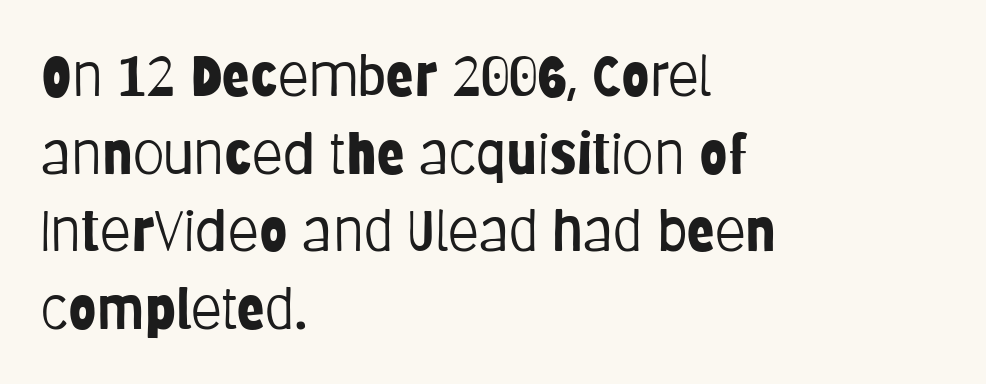
{"serif": "no", "italic": "no", "bold": "no", "weight": "light", "width": "condensed", "stroke_contrast": "low", "x_height": "large", "monospaced": "no", "underline": "no", "align": "left", "line_spacing": "normal", "line_spacing_ratio": 1.36, "letter_spacing": "normal", "letter_spacing_em": 0.0, "glyph_px": 57}
